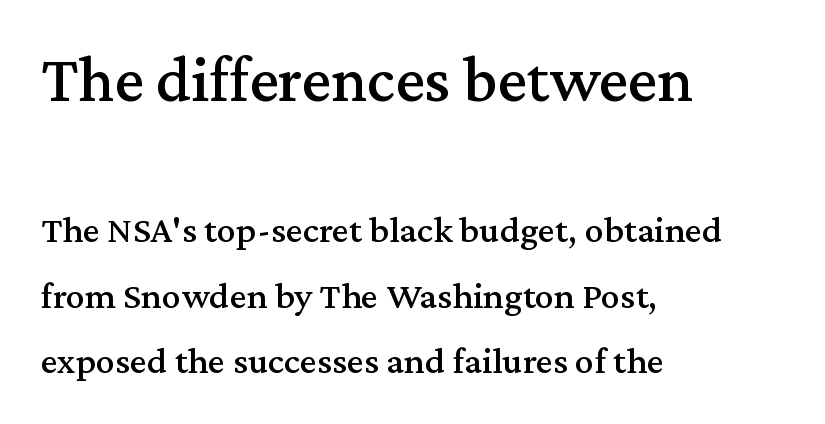
{"serif": "yes", "italic": "no", "width": "normal", "stroke_contrast": "medium", "x_height": "medium", "monospaced": "no", "underline": "no", "align": "left", "line_spacing_ratio": 1.72, "letter_spacing": "normal", "letter_spacing_em": 0.0, "larger_block": "first", "size_ratio": 1.74, "glyph_px": 66}
